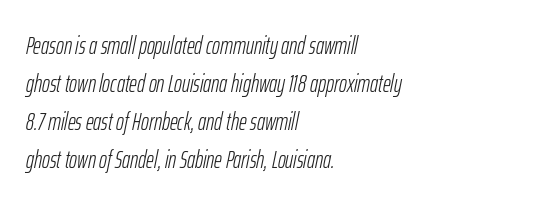
The image shows 24 px text type, italic (leaning right); set left-aligned, normal line spacing (1.58x), normal letter spacing, not underlined.
